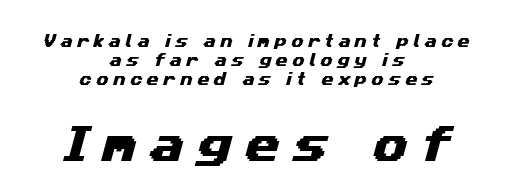
The passage shown is typed in a proportional face where columns would drift. This rendering uses center alignment, leaving both contours irregular but symmetric. Block two is the big one; block one sits smaller above it. The tracking reads as deliberately expanded to a designer's eye. If you measured baseline to baseline, you'd find a middling distance. The designer went with a sans here, leaving each stem footless.
